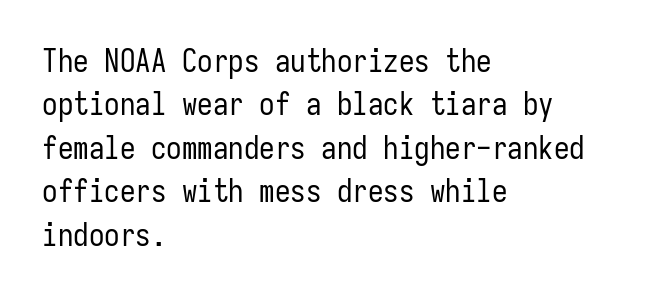
Does the type have serifs? No, each stem ends abruptly. Check under the words: just untouched page. If you measured baseline to baseline, you'd find a middling distance. Is the letter spacing exaggerated? No — it looks like the ordinary default. Unbolded letterforms with no extra heft. The text block is weighted toward the left margin, trailing off unevenly rightward.
